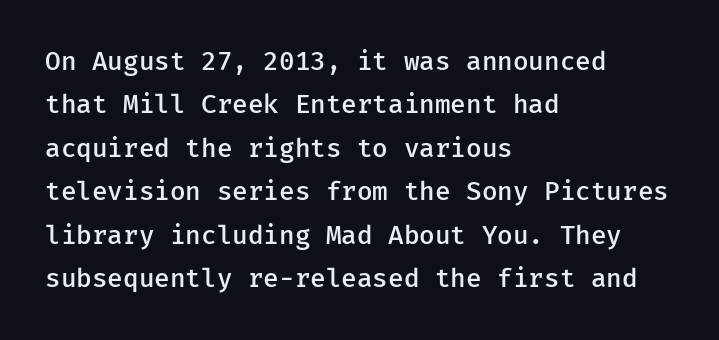
The image shows 26 px text type, upright; set left-aligned, normal line spacing (1.67x), normal letter spacing, not underlined.
